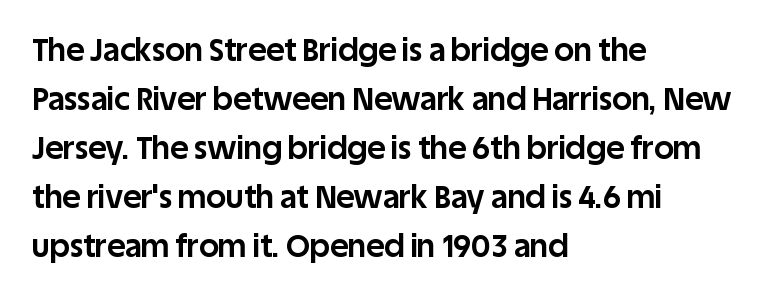
{"serif": "no", "italic": "no", "bold": "yes", "weight": "bold", "width": "normal", "stroke_contrast": "low", "x_height": "large", "monospaced": "no", "underline": "no", "align": "left", "line_spacing": "normal", "line_spacing_ratio": 1.58, "letter_spacing": "normal", "letter_spacing_em": 0.0, "glyph_px": 31}
